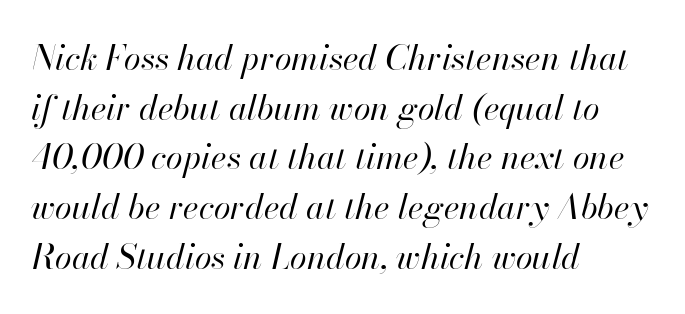
{"italic": "yes", "lean": "right", "slant_degrees": 13, "bold": "no", "weight": "regular", "width": "normal", "stroke_contrast": "high", "x_height": "small", "monospaced": "no", "underline": "no", "align": "left", "line_spacing": "normal", "line_spacing_ratio": 1.46, "letter_spacing": "normal", "letter_spacing_em": 0.0, "glyph_px": 34}
